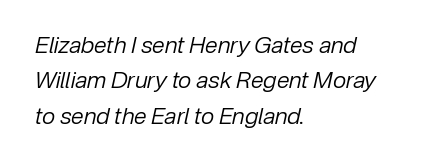
The image shows 23 px text type, italic (leaning right); set left-aligned, normal line spacing (1.54x), normal letter spacing, not underlined.
